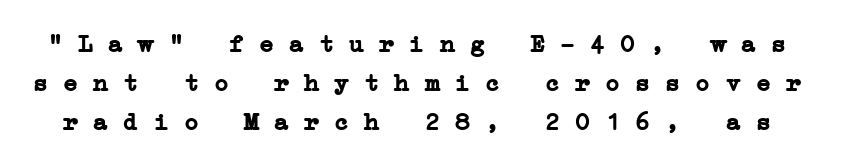
Typographic density is high because the face is bold. This rendering features lettering with no underline. Students, note that the glyphs here touch the page at normal intervals. The passage shown stacks its lines at a standard gap.
